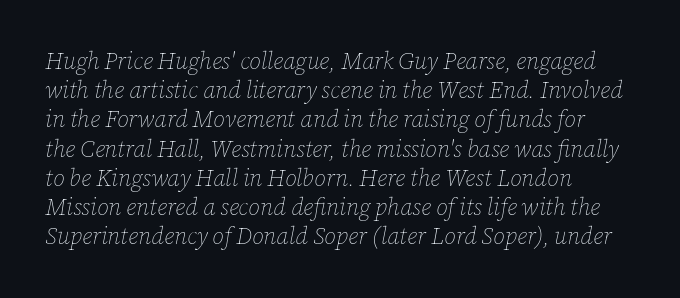
{"italic": "yes", "lean": "right", "slant_degrees": 12, "bold": "no", "underline": "no", "align": "left", "line_spacing": "normal", "line_spacing_ratio": 1.27, "letter_spacing": "normal", "letter_spacing_em": 0.0, "glyph_px": 23}
